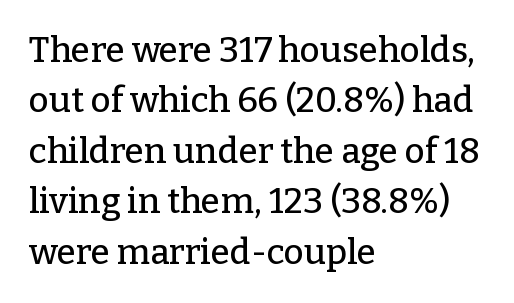
Q: Is the text italic (slanted)? A: No, it is upright.
Q: Is the typeface a serif or a sans-serif typeface? A: Serif.
Q: Is the text underlined? A: No.
Q: How is the paragraph aligned? A: Left-aligned.
Q: Is the spacing between letters normal or unusually wide? A: Normal.
Q: Is the spacing between lines tight, normal or loose? A: Normal.
Q: Width (condensed, normal, or wide)? A: Normal.
Q: Stroke contrast? A: Low.
Q: x-height? A: Medium.
Q: Monospaced? A: No.
